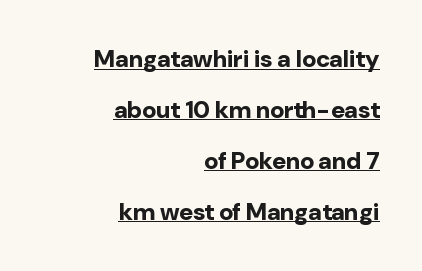
The image shows 24 px bold type, upright; set right-aligned, loose line spacing (2.12x), normal letter spacing, underlined.
